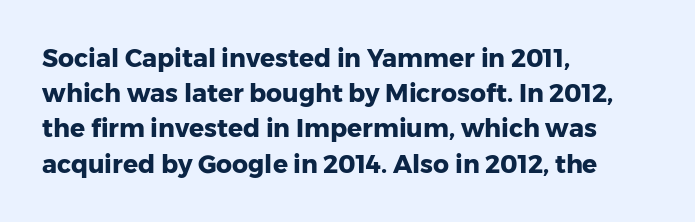
The image shows 25 px bold type, upright; set left-aligned, normal line spacing (1.41x), normal letter spacing, not underlined.
